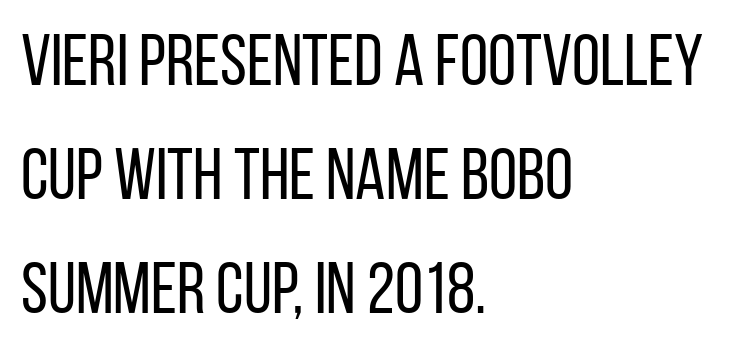
The image shows 72 px regular-weight, condensed sans-serif type, upright; set left-aligned, normal line spacing (1.58x), normal letter spacing, not underlined; low stroke contrast and a large x-height.
